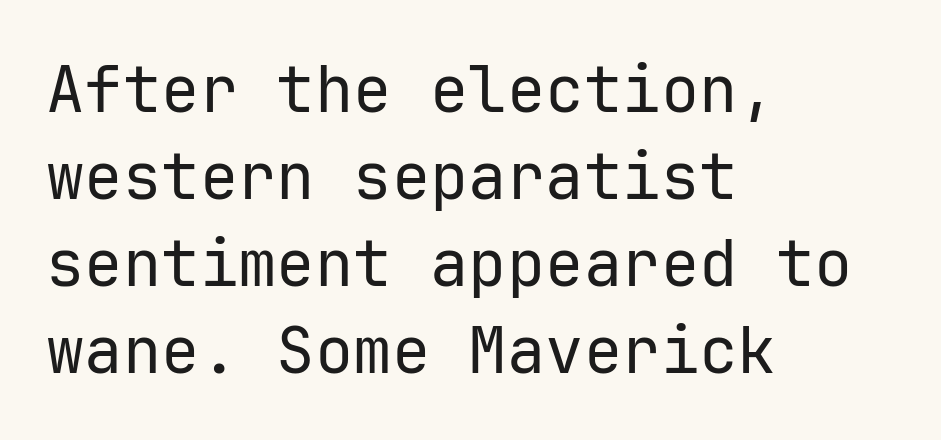
The image shows 64 px regular-weight sans-serif type, upright, monospaced; set left-aligned, normal line spacing (1.36x), normal letter spacing, not underlined; low stroke contrast and a medium x-height.
